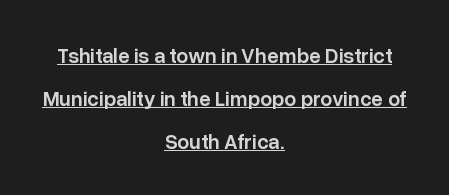
The image shows 21 px text type, upright; set centered, loose line spacing (2.04x), normal letter spacing, underlined.
